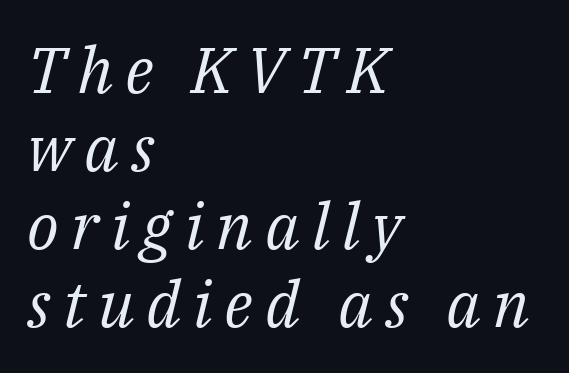
The image shows 64 px regular-weight serif type, italic (leaning right); set left-aligned, line spacing 1.22x, not underlined; medium stroke contrast and a medium x-height.
